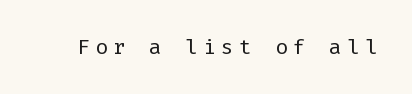
Weight: regular or lighter. Beneath every word, the page is bare. Does extra space separate the letters? Yes, quite a lot of it. Style check: upright.
